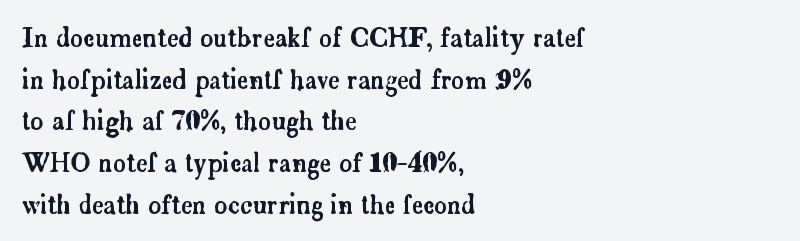
{"italic": "no", "underline": "no", "align": "left", "line_spacing": "normal", "line_spacing_ratio": 1.67, "letter_spacing": "normal", "letter_spacing_em": 0.0, "glyph_px": 25}
